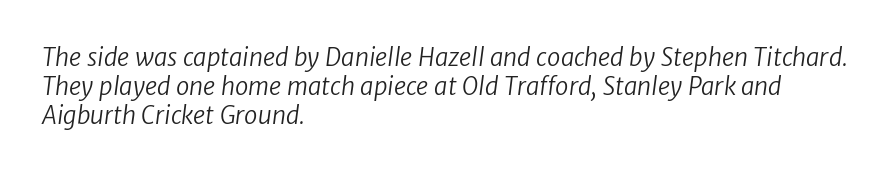
{"bold": "no", "underline": "no", "align": "left", "line_spacing_ratio": 1.21, "letter_spacing": "normal", "letter_spacing_em": 0.0, "glyph_px": 24}
